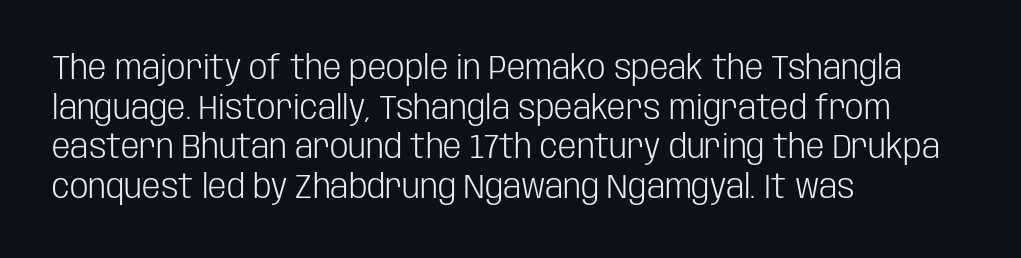
Q: Is the text bold? A: No.
Q: Is the text italic (slanted)? A: No, it is upright.
Q: Is the typeface a serif or a sans-serif typeface? A: Sans-serif.
Q: Is the text underlined? A: No.
Q: How is the paragraph aligned? A: Left-aligned.
Q: Is the spacing between letters normal or unusually wide? A: Normal.
Q: Width (condensed, normal, or wide)? A: Condensed.
Q: Stroke contrast? A: Low.
Q: x-height? A: Large.
Q: Monospaced? A: No.
